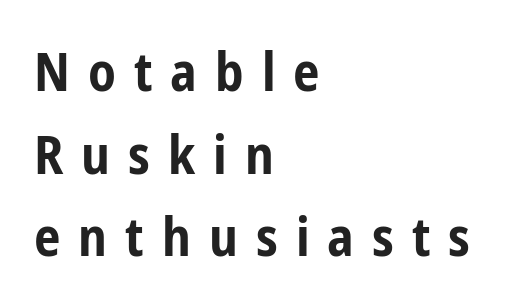
Q: Is the text bold? A: Yes.
Q: Is the text italic (slanted)? A: No, it is upright.
Q: Is the typeface a serif or a sans-serif typeface? A: Sans-serif.
Q: Is the text underlined? A: No.
Q: How is the paragraph aligned? A: Left-aligned.
Q: Is the spacing between letters normal or unusually wide? A: Unusually wide.
Q: Is the spacing between lines tight, normal or loose? A: Normal.
Q: Width (condensed, normal, or wide)? A: Condensed.
Q: Stroke contrast? A: Low.
Q: x-height? A: Medium.
Q: Monospaced? A: No.
